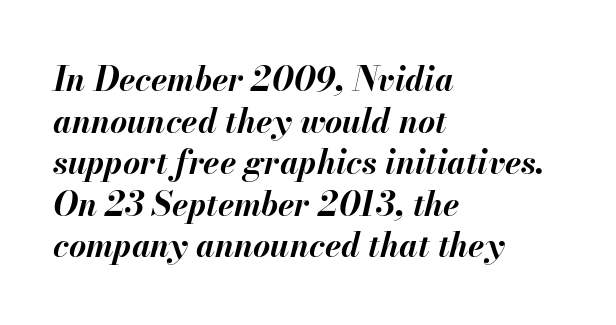
Strong, thick strokes mark this as bold type. The paragraph has a hard left edge and a soft right edge. Do the characters align in a grid? No, the font is proportional. You can tell it's italic because the verticals aren't actually vertical. In terms of leading, this rendering sits right in the middle. Lines of text with bare space underneath.
